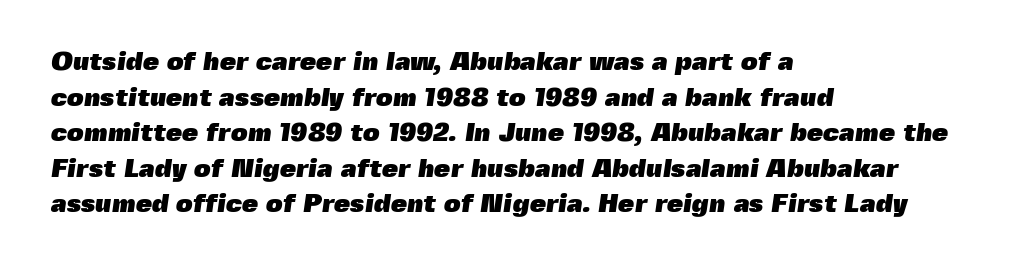
Q: Is the text bold? A: Yes.
Q: Is the text underlined? A: No.
Q: How is the paragraph aligned? A: Left-aligned.
Q: Is the spacing between letters normal or unusually wide? A: Normal.
Q: Is the spacing between lines tight, normal or loose? A: Normal.
